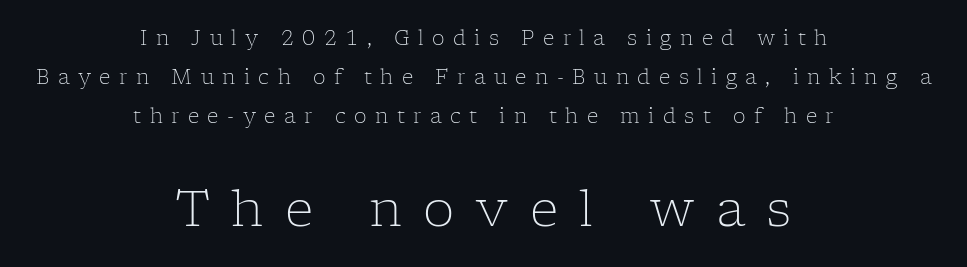
The image shows 50 px light serif type, upright; set centered, loose line spacing (1.96x), unusually wide letter spacing (+0.42 em), not underlined; the second (bottom) block is 2.5x larger; low stroke contrast and a medium x-height.
